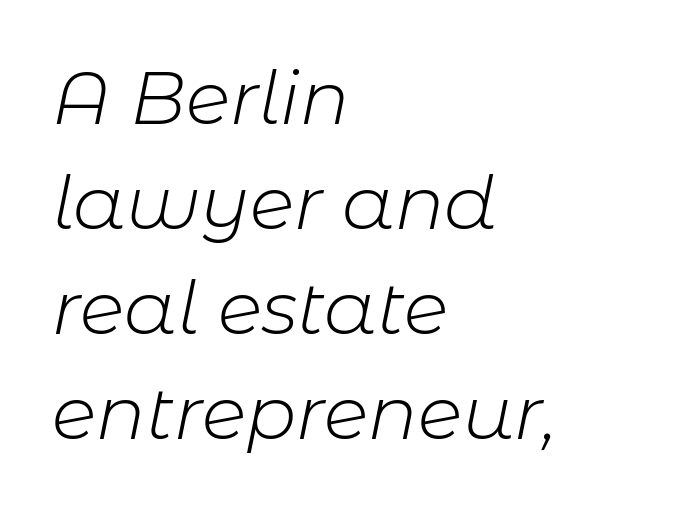
A classic flush-left, rag-right setting is used for this passage. Think standard paragraph weight, or any step lighter than that. Any mark beneath the type? The region is blank. The rendering keeps characters at their native spacing.
